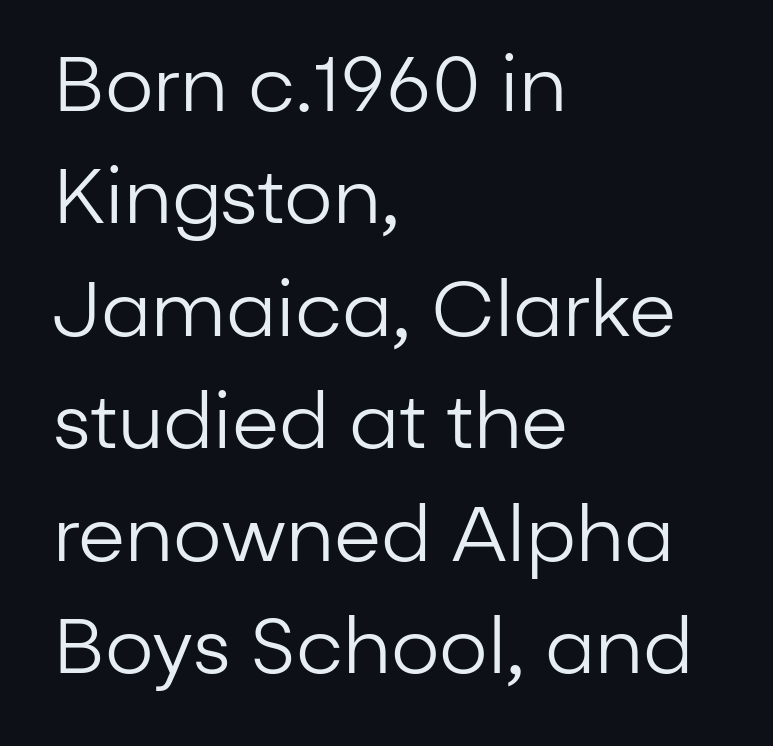
The image shows 76 px regular-weight sans-serif type, upright; set left-aligned, normal line spacing (1.48x), normal letter spacing, not underlined; low stroke contrast and a medium x-height.
